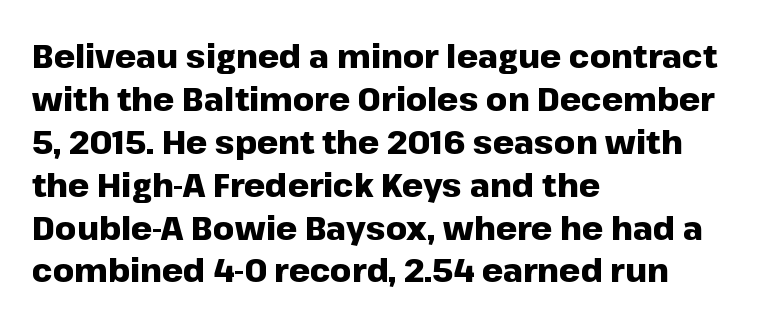
{"serif": "no", "italic": "no", "bold": "yes", "weight": "heavy", "width": "normal", "stroke_contrast": "low", "x_height": "medium", "monospaced": "no", "underline": "no", "align": "left", "line_spacing": "normal", "line_spacing_ratio": 1.3, "letter_spacing": "normal", "letter_spacing_em": 0.0, "glyph_px": 33}
